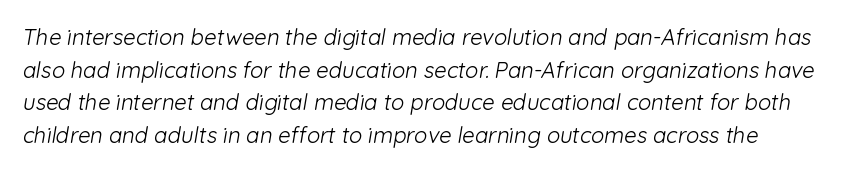
A light-to-regular cut is what we see here. Is the letter spacing exaggerated? No — it looks like the ordinary default. The string is rendered with underlining switched off. In terms of leading, this rendering sits right in the middle.
